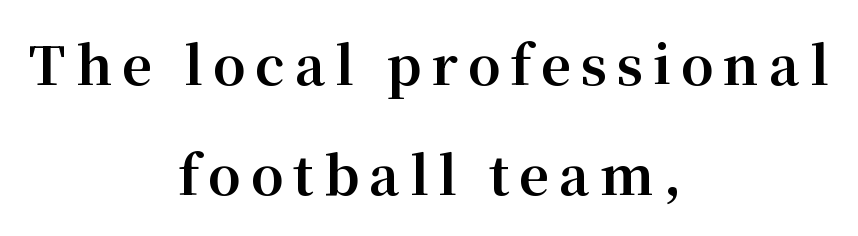
{"serif": "yes", "italic": "no", "bold": "yes", "weight": "bold", "width": "normal", "stroke_contrast": "medium", "x_height": "medium", "monospaced": "no", "underline": "no", "align": "center", "line_spacing": "loose", "line_spacing_ratio": 2.08, "glyph_px": 53}
